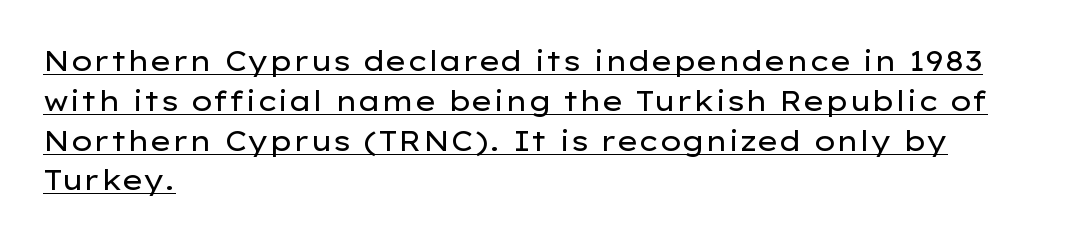
{"serif": "no", "italic": "no", "bold": "no", "weight": "regular", "width": "wide", "stroke_contrast": "low", "x_height": "medium", "monospaced": "no", "underline": "yes", "align": "left", "line_spacing": "normal", "line_spacing_ratio": 1.42, "letter_spacing": "normal", "letter_spacing_em": 0.0, "glyph_px": 28}
